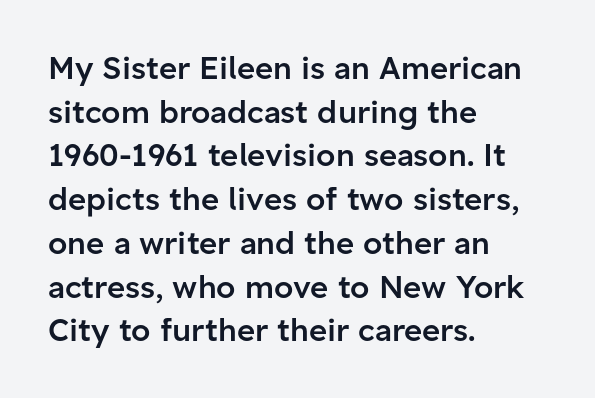
These lines keep a tight, regular rhythm from letter to letter. The string is rendered with underlining switched off. If you drew a line through each stem, it would be perfectly vertical. The block of text has a typical density, with ordinary space between rows. Emphasis by weight is partial: semibold.
